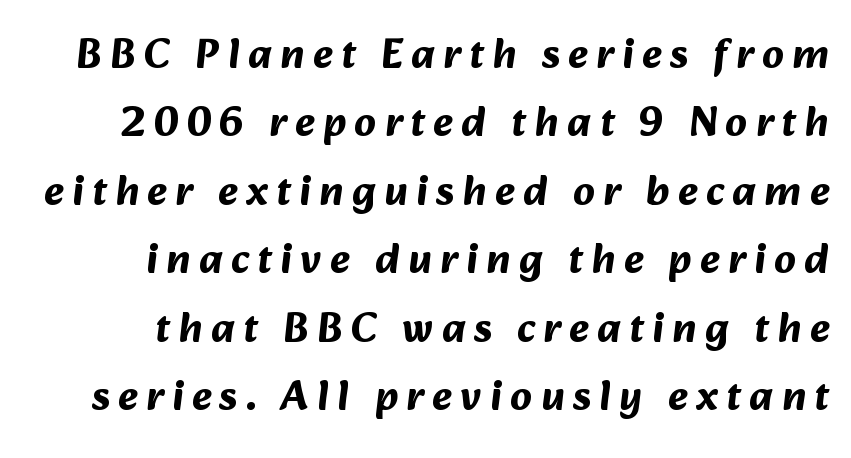
The lines in this sample share a right terminus and differ only in where they begin. Caption: expanded tracking, letters set apart. Heavy-handed strokes throughout: this text is bold. The typeface chosen for these lines omits serifs.
